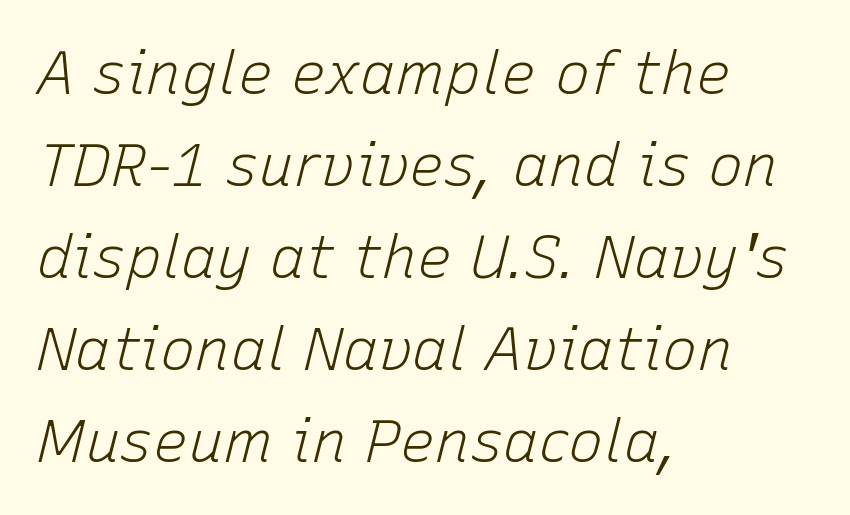
This sample is left-justified, so line endings fall wherever the words run out. The leading is moderate, giving the passage an even texture. Character widths vary here, with narrow letters taking less room than wide ones. The letters are slanted; this is an italic face. The letterforms sit shoulder to shoulder at normal distance. The typeface has the unassuming heft of standard copy or less.
